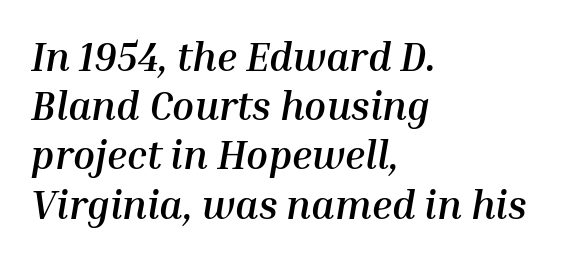
The image shows 40 px semibold type, italic (leaning right); set left-aligned, line spacing 1.23x, normal letter spacing, not underlined; medium stroke contrast and a medium x-height.
